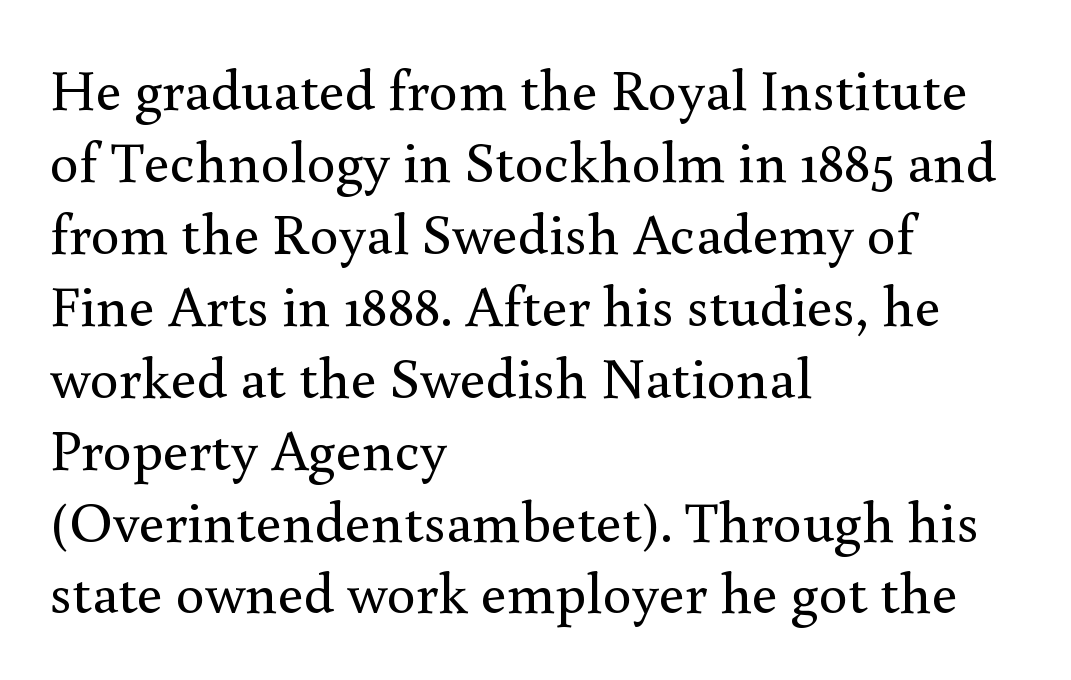
Q: Is the text bold? A: No.
Q: Is the text italic (slanted)? A: No, it is upright.
Q: Is the typeface a serif or a sans-serif typeface? A: Serif.
Q: Is the text underlined? A: No.
Q: How is the paragraph aligned? A: Left-aligned.
Q: Is the spacing between letters normal or unusually wide? A: Normal.
Q: Width (condensed, normal, or wide)? A: Normal.
Q: x-height? A: Small.
Q: Monospaced? A: No.
